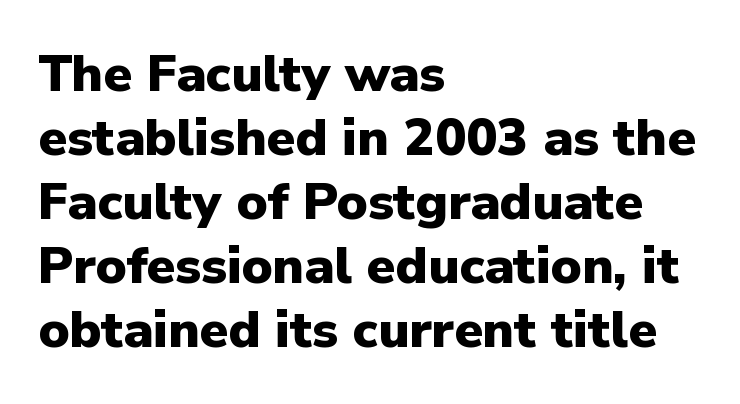
The passage shown is typed in a proportional face where columns would drift. The letterforms sit shoulder to shoulder at normal distance. Check under the words: just untouched page. The font family rendered here belongs to the sans-serif group.
